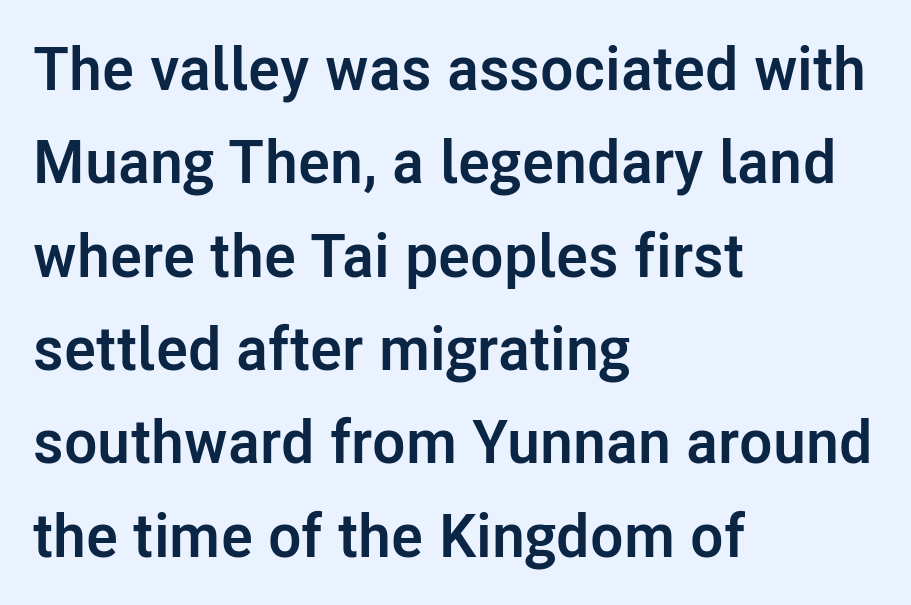
{"serif": "no", "italic": "no", "bold": "yes", "weight": "semibold", "width": "normal", "stroke_contrast": "low", "x_height": "medium", "monospaced": "no", "underline": "no", "align": "left", "line_spacing": "normal", "line_spacing_ratio": 1.53, "letter_spacing": "normal", "letter_spacing_em": 0.0, "glyph_px": 61}
